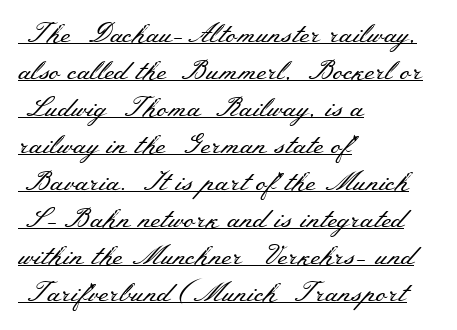
Weight: not bold — regular or lighter. There is no visible air inserted between adjacent glyphs. Typeset ragged right — the left edge is the straight one. This sample carries an underscore along the baseline area.
